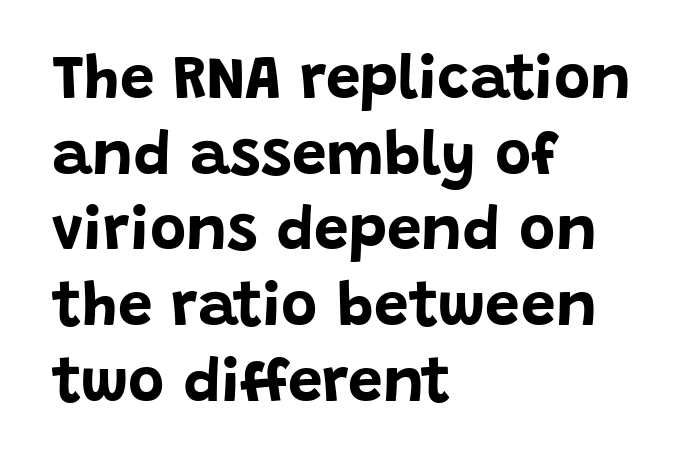
{"serif": "no", "italic": "no", "bold": "yes", "weight": "bold", "width": "normal", "stroke_contrast": "low", "x_height": "large", "monospaced": "no", "underline": "no", "align": "left", "line_spacing_ratio": 1.22, "letter_spacing": "normal", "letter_spacing_em": 0.0, "glyph_px": 62}
